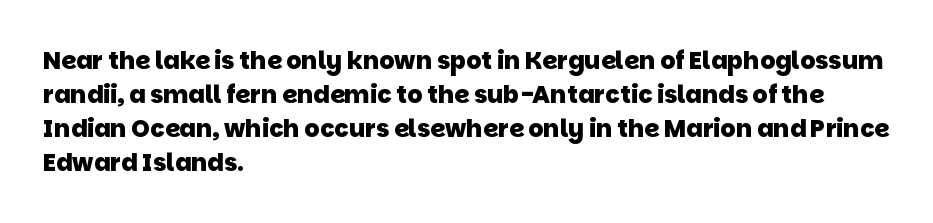
The image shows 24 px bold type; set left-aligned, normal line spacing (1.41x), normal letter spacing, not underlined.
